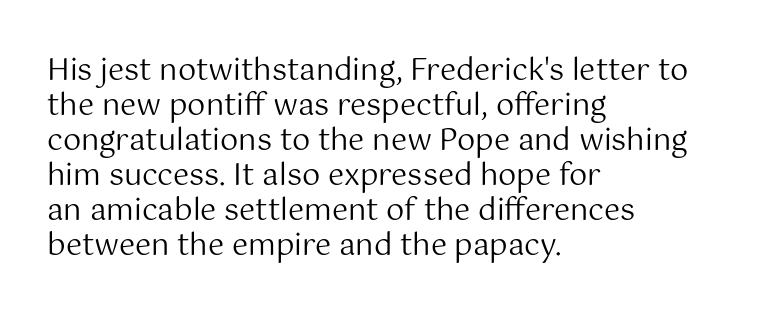
{"serif": "no", "italic": "no", "bold": "no", "weight": "regular", "width": "normal", "stroke_contrast": "medium", "x_height": "medium", "monospaced": "no", "underline": "no", "align": "left", "line_spacing_ratio": 1.21, "letter_spacing": "normal", "letter_spacing_em": 0.0, "glyph_px": 29}
